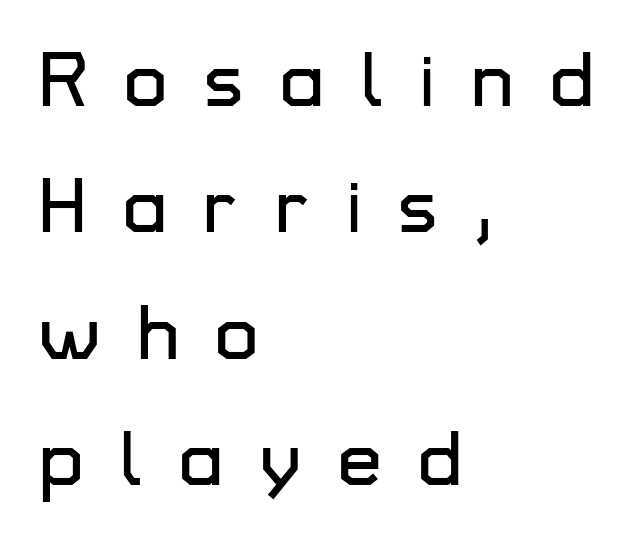
The characters display no serif detailing; their extremities are plain. Ordinary non-slanted type is in use. Only glyphs here, with clear space below each row. Rows of type keep a routine distance in the vertical direction.
